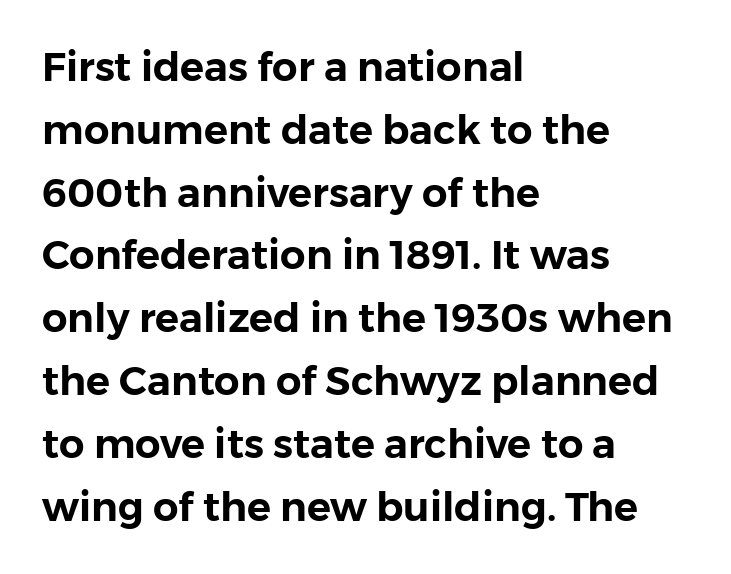
Q: Is the text italic (slanted)? A: No, it is upright.
Q: Is the typeface a serif or a sans-serif typeface? A: Sans-serif.
Q: Is the text underlined? A: No.
Q: How is the paragraph aligned? A: Left-aligned.
Q: Is the spacing between letters normal or unusually wide? A: Normal.
Q: Is the spacing between lines tight, normal or loose? A: Normal.
Q: Width (condensed, normal, or wide)? A: Normal.
Q: Stroke contrast? A: Low.
Q: x-height? A: Medium.
Q: Monospaced? A: No.
